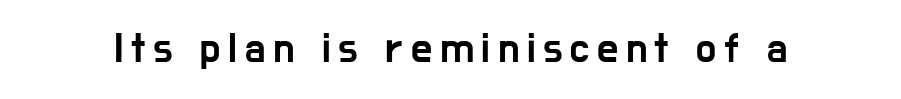
{"serif": "no", "italic": "no", "width": "condensed", "stroke_contrast": "low", "x_height": "medium", "monospaced": "no", "underline": "no", "glyph_px": 42}
